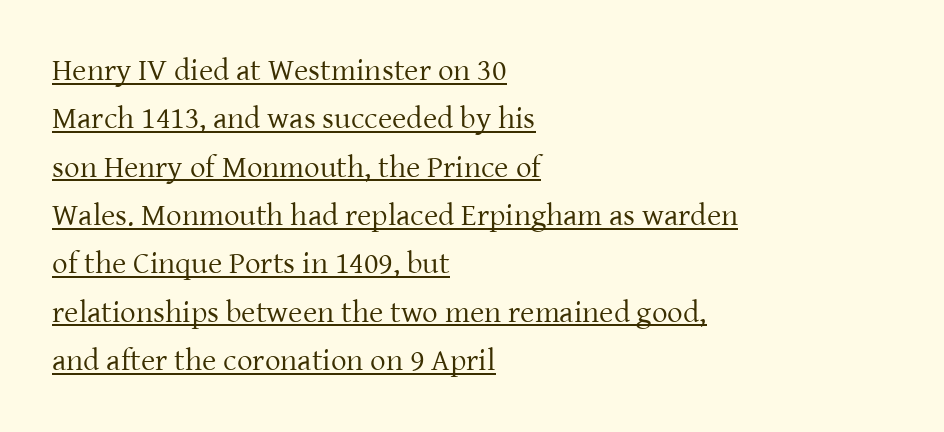
Q: Is the text bold? A: No.
Q: Is the text italic (slanted)? A: No, it is upright.
Q: Is the typeface a serif or a sans-serif typeface? A: Serif.
Q: Is the text underlined? A: Yes.
Q: How is the paragraph aligned? A: Left-aligned.
Q: Is the spacing between letters normal or unusually wide? A: Normal.
Q: Is the spacing between lines tight, normal or loose? A: Normal.
Q: Width (condensed, normal, or wide)? A: Normal.
Q: Stroke contrast? A: Low.
Q: x-height? A: Medium.
Q: Monospaced? A: No.
